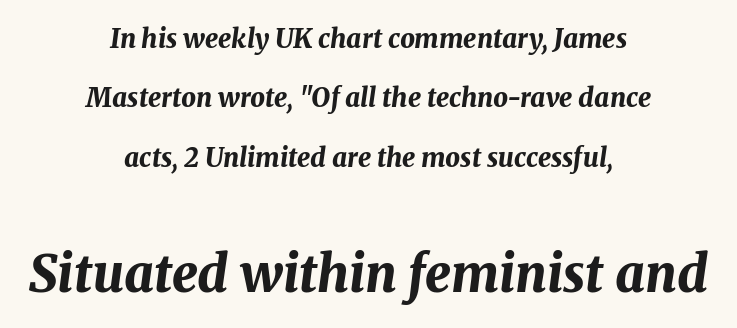
{"italic": "yes", "lean": "right", "slant_degrees": 8, "bold": "yes", "weight": "bold", "width": "normal", "stroke_contrast": "medium", "x_height": "medium", "monospaced": "no", "underline": "no", "align": "center", "line_spacing": "loose", "line_spacing_ratio": 2.28, "letter_spacing": "normal", "letter_spacing_em": 0.0, "larger_block": "second", "size_ratio": 1.96, "glyph_px": 51}
